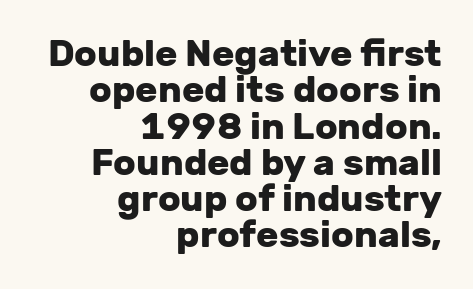
The image shows 37 px heavy sans-serif type, upright; set right-aligned, tight line spacing (0.98x), normal letter spacing, not underlined; low stroke contrast and a medium x-height.
